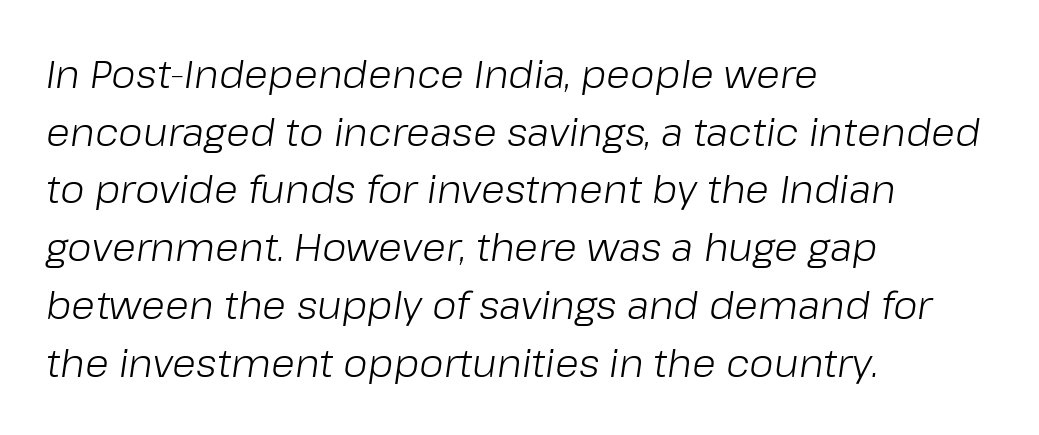
Q: Is the text bold? A: No.
Q: Is the text italic (slanted)? A: Yes, it leans right by about 8 degrees.
Q: Is the text underlined? A: No.
Q: How is the paragraph aligned? A: Left-aligned.
Q: Is the spacing between letters normal or unusually wide? A: Normal.
Q: Is the spacing between lines tight, normal or loose? A: Normal.
Q: Width (condensed, normal, or wide)? A: Normal.
Q: Stroke contrast? A: Low.
Q: x-height? A: Medium.
Q: Monospaced? A: No.
